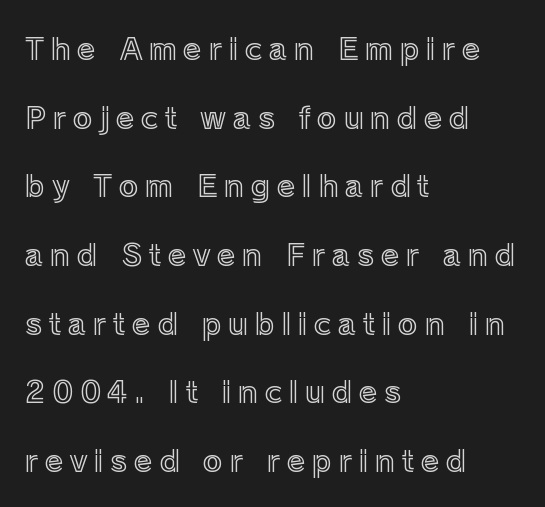
The letters stand straight up with perfectly vertical stems. Note the varied advance widths — an 'i' is clearly narrower than an 'm'. A student would call this left alignment; a typographer would say flush left, rag right. Horizontal bands of white between lines are thick stripes. Students, note that the glyphs here are deliberately spaced far apart.
